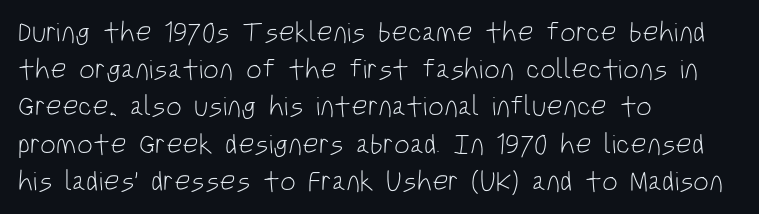
{"serif": "no", "italic": "no", "bold": "no", "weight": "light", "width": "condensed", "stroke_contrast": "low", "x_height": "large", "monospaced": "no", "underline": "no", "align": "left", "line_spacing": "normal", "line_spacing_ratio": 1.33, "letter_spacing": "normal", "letter_spacing_em": 0.0, "glyph_px": 28}
